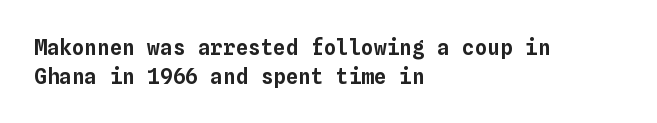
Q: Is the text italic (slanted)? A: No, it is upright.
Q: Is the text underlined? A: No.
Q: How is the paragraph aligned? A: Left-aligned.
Q: Is the spacing between letters normal or unusually wide? A: Normal.
Q: Is the spacing between lines tight, normal or loose? A: Normal.
